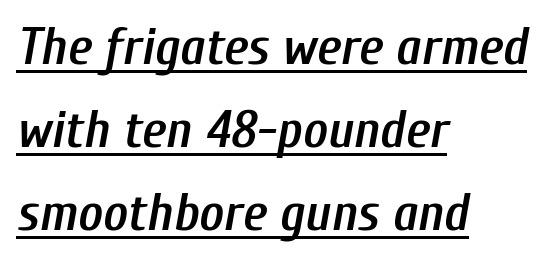
{"italic": "yes", "lean": "right", "slant_degrees": 10, "bold": "semi", "weight": "semibold", "width": "condensed", "stroke_contrast": "low", "x_height": "medium", "monospaced": "no", "underline": "yes", "align": "left", "line_spacing": "normal", "line_spacing_ratio": 1.57, "letter_spacing": "normal", "letter_spacing_em": 0.0, "glyph_px": 53}
